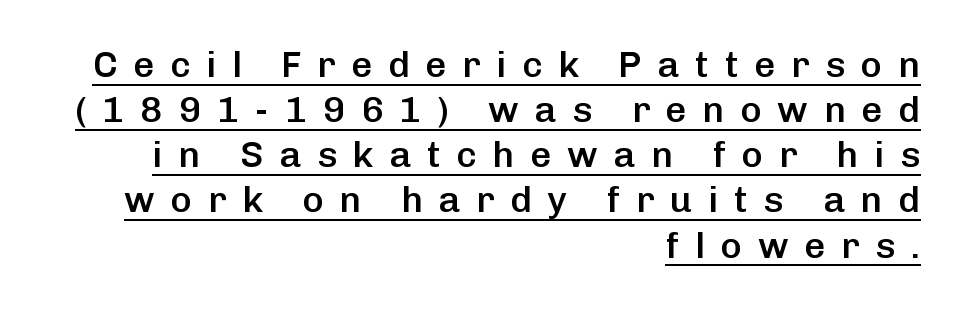
Q: Is the text bold? A: Semi-bold.
Q: Is the text italic (slanted)? A: No, it is upright.
Q: Is the typeface a serif or a sans-serif typeface? A: Sans-serif.
Q: Is the text underlined? A: Yes.
Q: How is the paragraph aligned? A: Right-aligned.
Q: Is the spacing between letters normal or unusually wide? A: Unusually wide.
Q: Width (condensed, normal, or wide)? A: Normal.
Q: Stroke contrast? A: Low.
Q: x-height? A: Medium.
Q: Monospaced? A: No.
